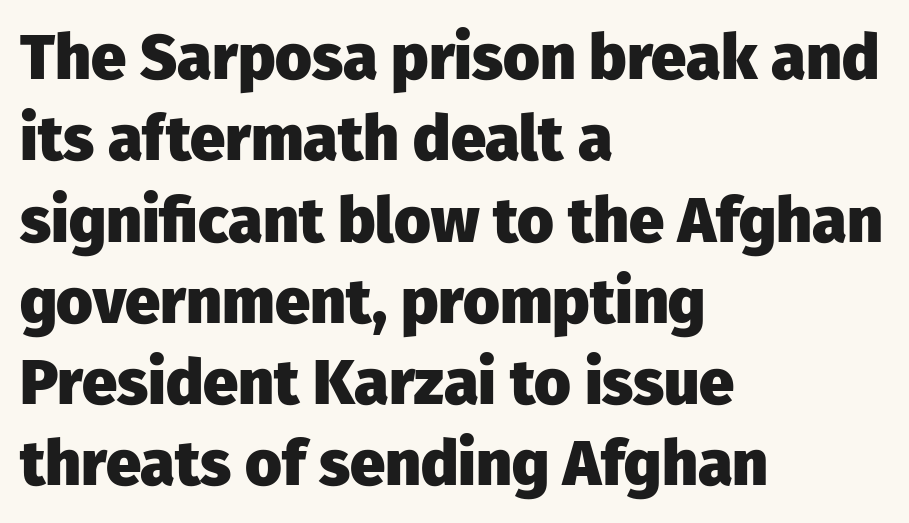
The image shows 63 px heavy sans-serif type, upright; set left-aligned, normal line spacing (1.29x), normal letter spacing, not underlined; low stroke contrast and a medium x-height.
